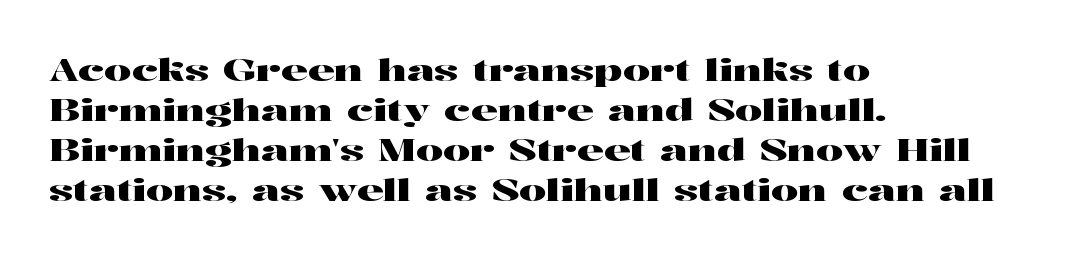
The image shows 30 px wide serif type, upright; set left-aligned, normal line spacing (1.33x), normal letter spacing, not underlined; high stroke contrast and a medium x-height.
